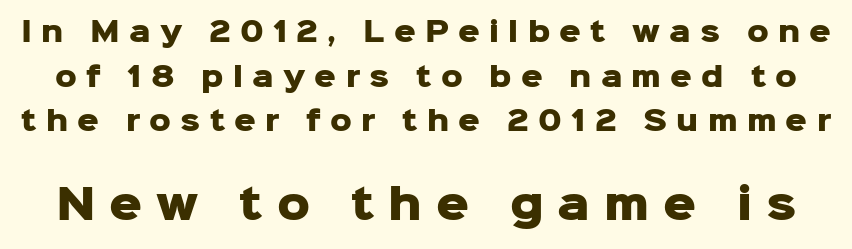
Heft: maximum for text — a bold. The passage shown stacks its lines at a standard gap. Character widths vary here, with narrow letters taking less room than wide ones. If you squint, the bottom block still reads clearly — it's the larger of the two. Any mark beneath the type? The region is blank.
